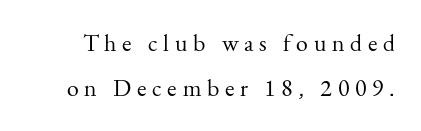
The image shows 24 px text type, upright; set line spacing 1.89x, unusually wide letter spacing (+0.24 em), not underlined.
